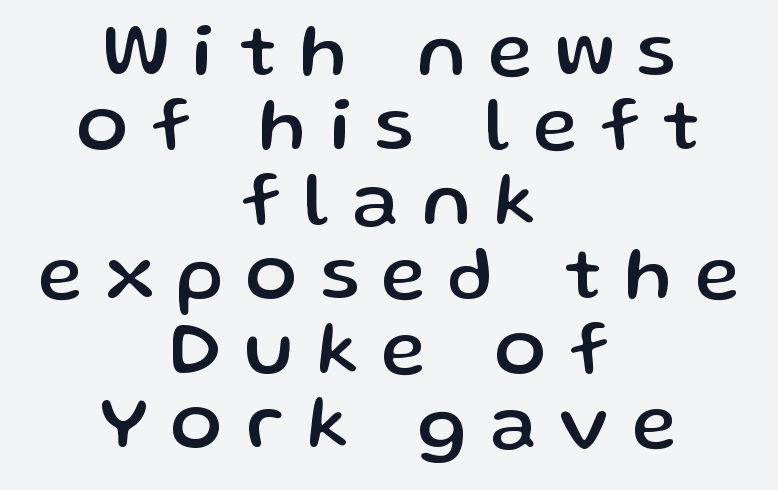
Q: Is the text italic (slanted)? A: No, it is upright.
Q: Is the typeface a serif or a sans-serif typeface? A: Sans-serif.
Q: Is the text underlined? A: No.
Q: How is the paragraph aligned? A: Centered.
Q: Is the spacing between letters normal or unusually wide? A: Unusually wide.
Q: Is the spacing between lines tight, normal or loose? A: Tight.
Q: Width (condensed, normal, or wide)? A: Normal.
Q: Stroke contrast? A: Low.
Q: x-height? A: Medium.
Q: Monospaced? A: No.
